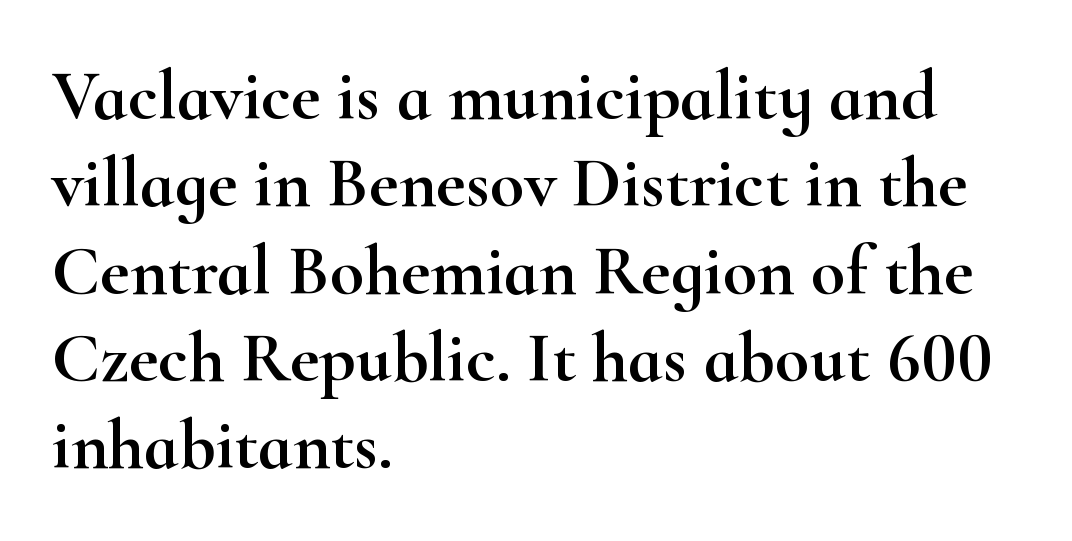
Tracking here is standard; glyphs follow each other at the usual distance. The lettering holds an erect, upright posture throughout. The area under the type is left untouched. This rendering employs a face with finishing strokes, i.e., a serif. The letters advance in unequal steps, a hallmark of proportional type.
